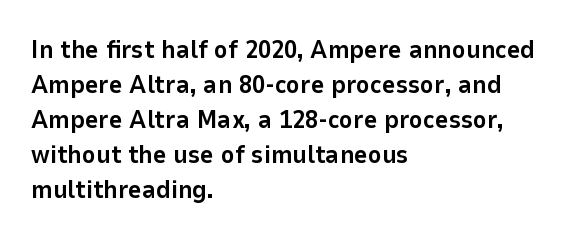
Q: Is the text bold? A: Yes.
Q: Is the text italic (slanted)? A: No, it is upright.
Q: Is the text underlined? A: No.
Q: How is the paragraph aligned? A: Left-aligned.
Q: Is the spacing between letters normal or unusually wide? A: Normal.
Q: Is the spacing between lines tight, normal or loose? A: Normal.
